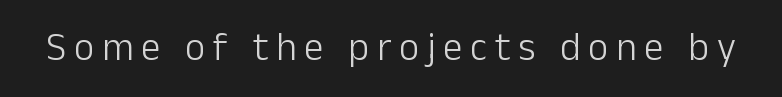
{"serif": "no", "italic": "no", "bold": "no", "weight": "light", "width": "normal", "stroke_contrast": "low", "x_height": "medium", "monospaced": "no", "underline": "no", "letter_spacing": "wide", "letter_spacing_em": 0.2, "glyph_px": 39}
